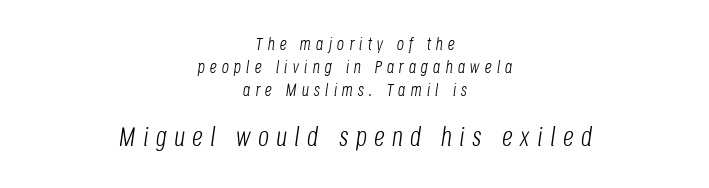
The image shows 27 px text type, italic (leaning right); set centered, normal line spacing (1.27x), unusually wide letter spacing (+0.27 em), not underlined; the second (bottom) block is 1.5x larger.
